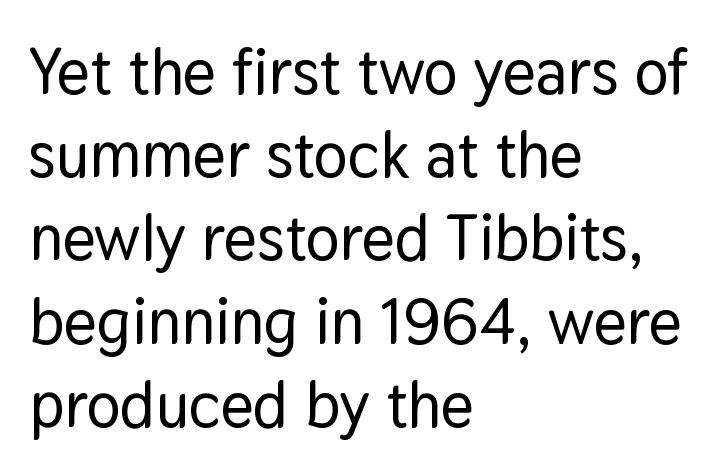
{"serif": "no", "italic": "no", "width": "normal", "stroke_contrast": "low", "x_height": "medium", "monospaced": "no", "underline": "no", "align": "left", "line_spacing": "normal", "line_spacing_ratio": 1.3, "letter_spacing": "normal", "letter_spacing_em": 0.0, "glyph_px": 64}
